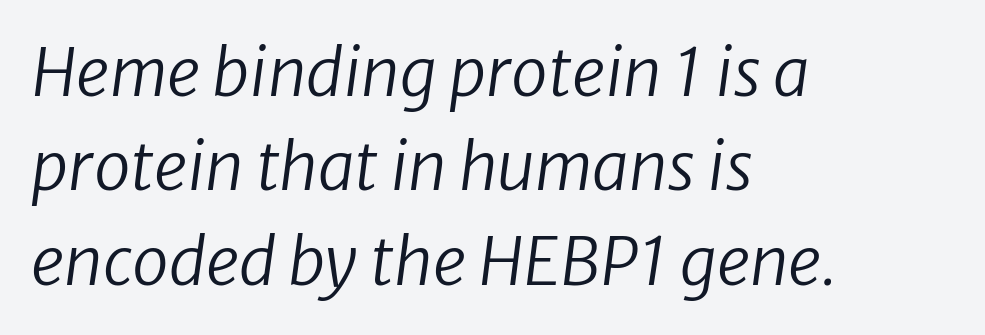
Q: Is the text bold? A: No.
Q: Is the text italic (slanted)? A: Yes, it leans right by about 8 degrees.
Q: Is the text underlined? A: No.
Q: How is the paragraph aligned? A: Left-aligned.
Q: Is the spacing between letters normal or unusually wide? A: Normal.
Q: Is the spacing between lines tight, normal or loose? A: Normal.
Q: Width (condensed, normal, or wide)? A: Normal.
Q: Stroke contrast? A: Low.
Q: x-height? A: Medium.
Q: Monospaced? A: No.
